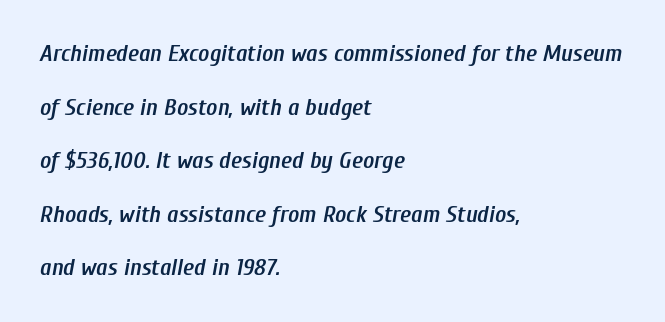
Successive baselines arrive slowly, with a big drop between each. Caption: multi-line text, flush left, ragged right. The gaps between neighbouring characters are ordinary and unremarkable. Honestly, there is no underline to notice here at all.
